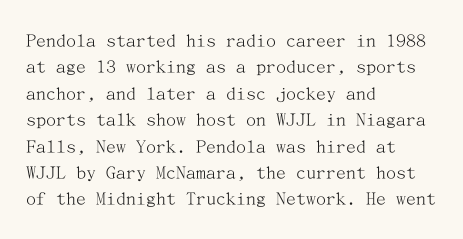
Characters remain perfectly vertical along every line. Rows of type keep a routine distance in the vertical direction. The face looks like a standard text weight, possibly lighter. Letter spacing: default. Each row of text sits above clean, open space.
